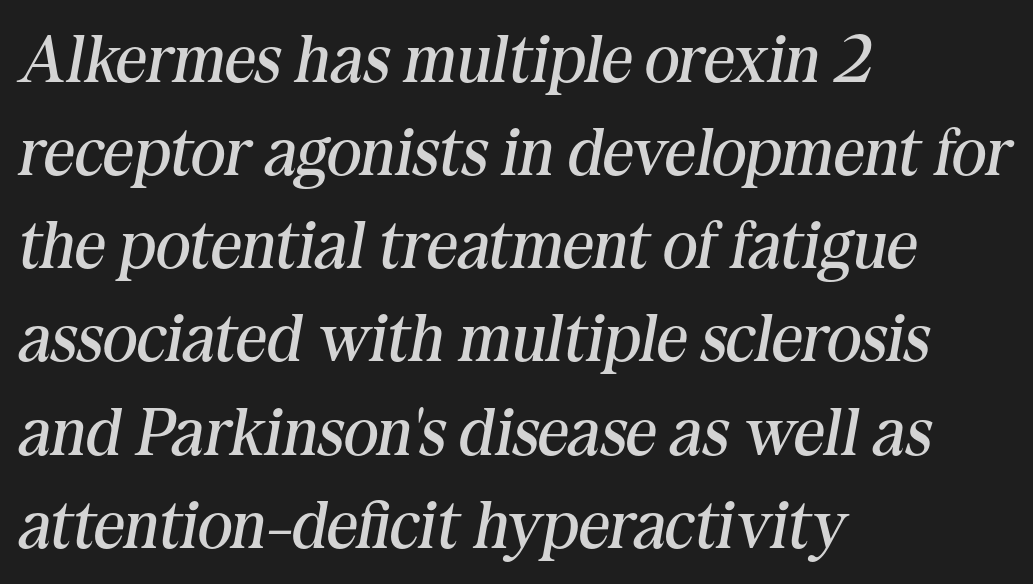
{"serif": "yes", "italic": "yes", "lean": "right", "slant_degrees": 10, "bold": "no", "weight": "regular", "width": "normal", "stroke_contrast": "medium", "x_height": "medium", "monospaced": "no", "underline": "no", "align": "left", "line_spacing": "normal", "line_spacing_ratio": 1.39, "letter_spacing": "normal", "letter_spacing_em": 0.0, "glyph_px": 67}
